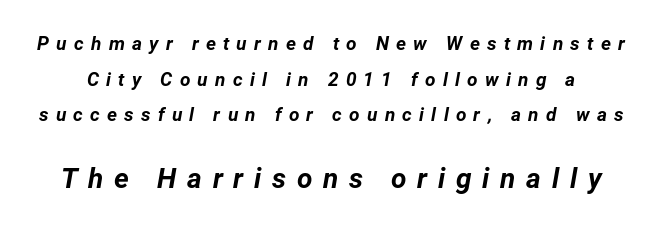
The image shows 28 px bold type, italic (leaning right); set line spacing 1.88x, unusually wide letter spacing (+0.38 em), not underlined; the second (bottom) block is 1.47x larger; low stroke contrast and a medium x-height.
